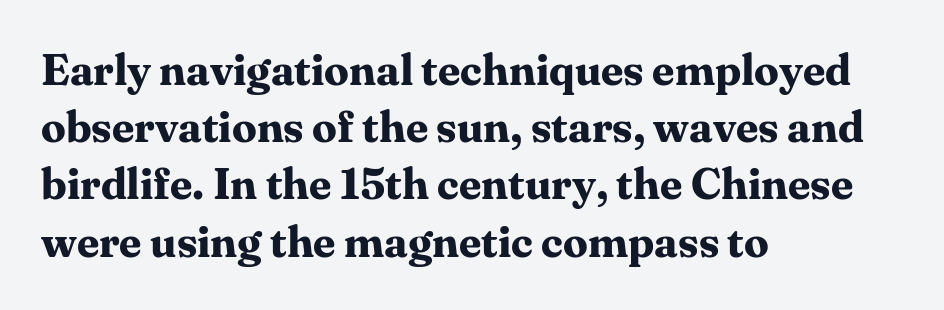
Q: Is the text bold? A: Yes.
Q: Is the text italic (slanted)? A: No, it is upright.
Q: Is the typeface a serif or a sans-serif typeface? A: Serif.
Q: Is the text underlined? A: No.
Q: How is the paragraph aligned? A: Left-aligned.
Q: Is the spacing between letters normal or unusually wide? A: Normal.
Q: Is the spacing between lines tight, normal or loose? A: Normal.
Q: Width (condensed, normal, or wide)? A: Normal.
Q: Stroke contrast? A: Medium.
Q: x-height? A: Medium.
Q: Monospaced? A: No.
